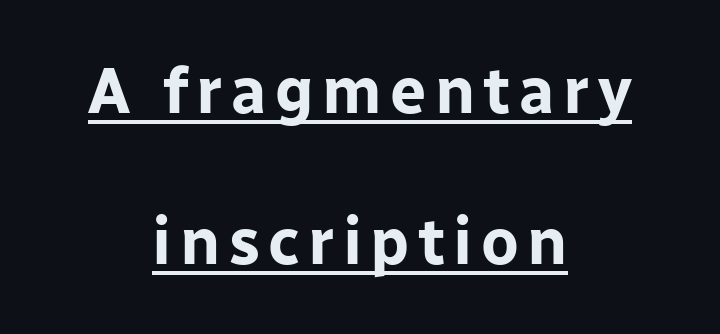
Q: Is the text bold? A: Yes.
Q: Is the text italic (slanted)? A: No, it is upright.
Q: Is the typeface a serif or a sans-serif typeface? A: Sans-serif.
Q: Is the text underlined? A: Yes.
Q: How is the paragraph aligned? A: Centered.
Q: Is the spacing between lines tight, normal or loose? A: Loose.
Q: Width (condensed, normal, or wide)? A: Normal.
Q: Stroke contrast? A: Low.
Q: x-height? A: Medium.
Q: Monospaced? A: No.
